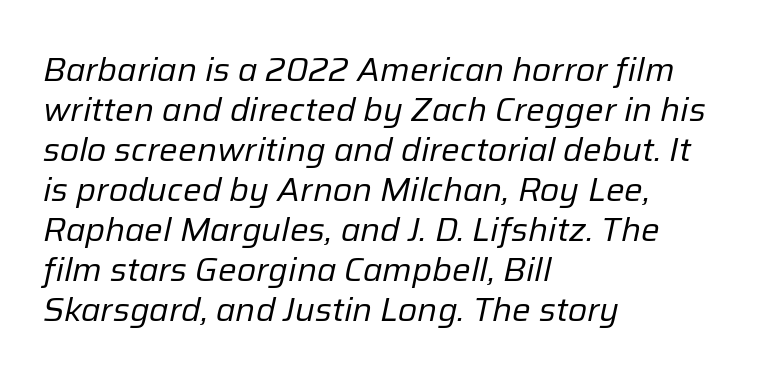
The passage shown has conventional tracking throughout. These lines are rendered in a variable-pitch font. An italicized treatment has been applied to the whole sample. If you drew a ruler down the left edge, every line would touch it.
